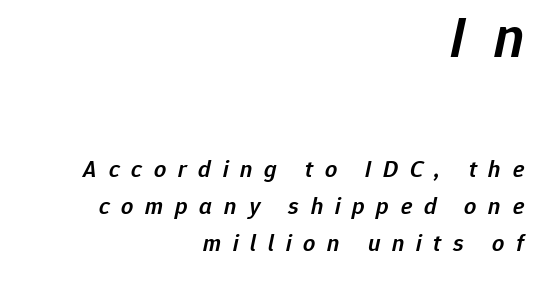
{"italic": "yes", "lean": "right", "slant_degrees": 12, "bold": "semi", "weight": "semibold", "width": "normal", "stroke_contrast": "low", "x_height": "medium", "monospaced": "no", "underline": "no", "align": "right", "line_spacing": "normal", "line_spacing_ratio": 1.53, "letter_spacing": "wide", "letter_spacing_em": 0.49, "larger_block": "first", "size_ratio": 2.46, "glyph_px": 59}
